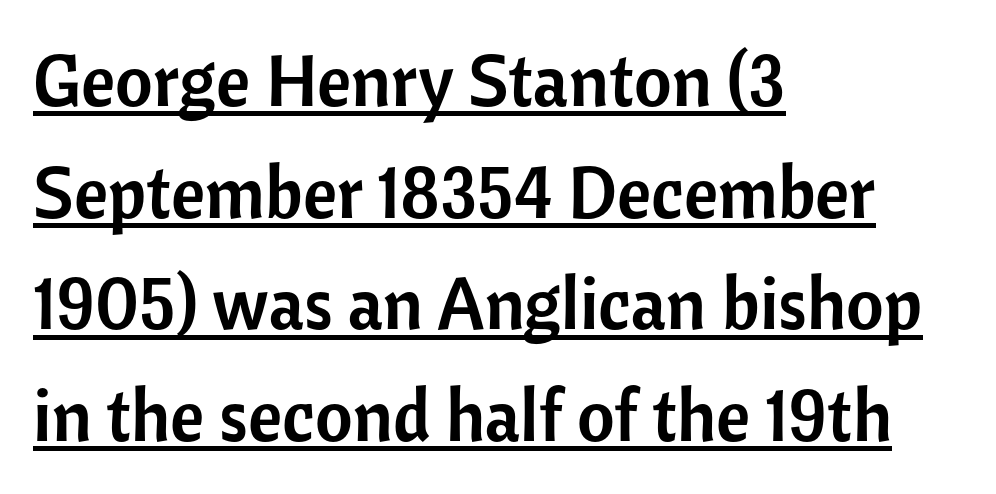
You could not count columns in this text — the font is proportionally spaced. This is roman type, the default non-slanted kind. One-word summary of the alignment: left. What decoration does the sample have? An underline. Caption: standard tracking, unaltered.
